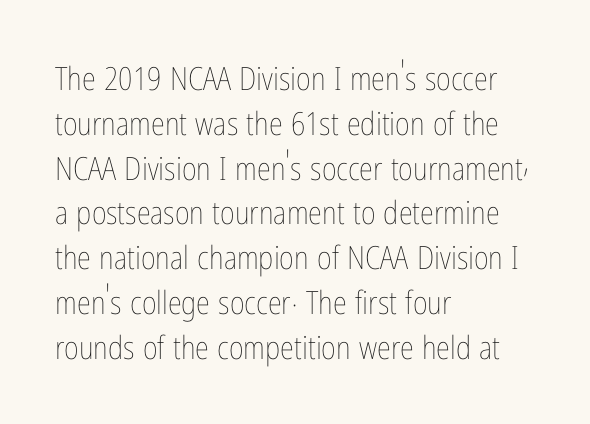
{"italic": "no", "bold": "no", "weight": "thin", "width": "condensed", "stroke_contrast": "low", "x_height": "medium", "monospaced": "no", "underline": "no", "align": "left", "line_spacing": "normal", "line_spacing_ratio": 1.4, "letter_spacing": "normal", "letter_spacing_em": 0.0, "glyph_px": 32}
